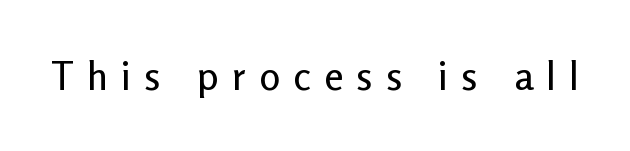
{"serif": "no", "italic": "no", "width": "normal", "stroke_contrast": "low", "x_height": "medium", "monospaced": "no", "underline": "no", "letter_spacing": "wide", "letter_spacing_em": 0.34, "glyph_px": 39}
